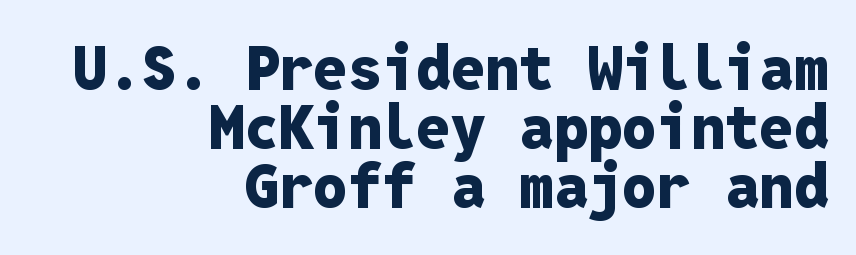
{"serif": "no", "italic": "no", "bold": "yes", "weight": "heavy", "width": "normal", "stroke_contrast": "low", "x_height": "medium", "monospaced": "yes", "underline": "no", "align": "right", "line_spacing": "tight", "line_spacing_ratio": 0.97, "letter_spacing": "normal", "letter_spacing_em": 0.0, "glyph_px": 61}
